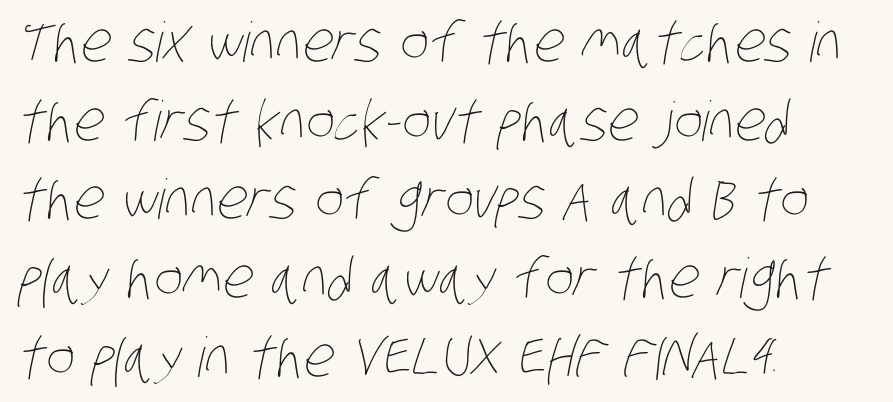
Q: Is the text bold? A: No.
Q: Is the text underlined? A: No.
Q: How is the paragraph aligned? A: Left-aligned.
Q: Is the spacing between letters normal or unusually wide? A: Normal.
Q: Is the spacing between lines tight, normal or loose? A: Normal.
Q: Width (condensed, normal, or wide)? A: Condensed.
Q: Stroke contrast? A: Low.
Q: x-height? A: Large.
Q: Monospaced? A: No.
